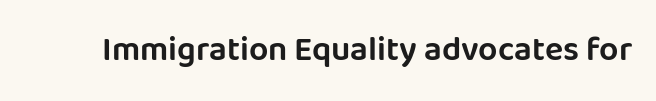
The image shows 34 px sans-serif type, upright; set normal letter spacing, not underlined; low stroke contrast and a large x-height.
